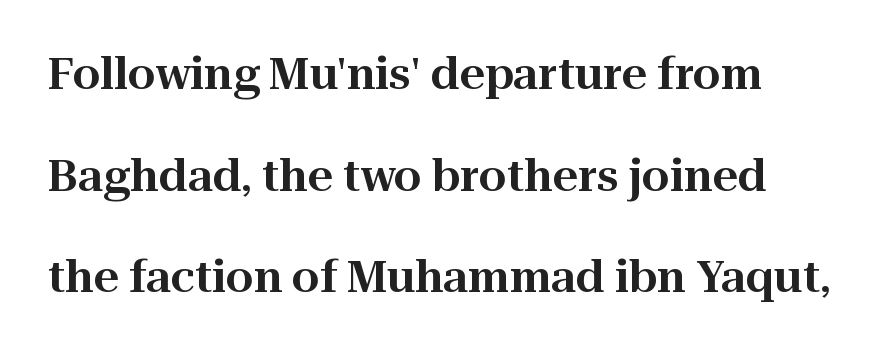
Ascenders rise straight up at ninety degrees. You could not count columns in this text — the font is proportionally spaced. No extra tracking has been applied to these lines. The letters carry serifs — small finishing strokes at the ends of their stems. The passage shown stacks its lines with a broad gap.
